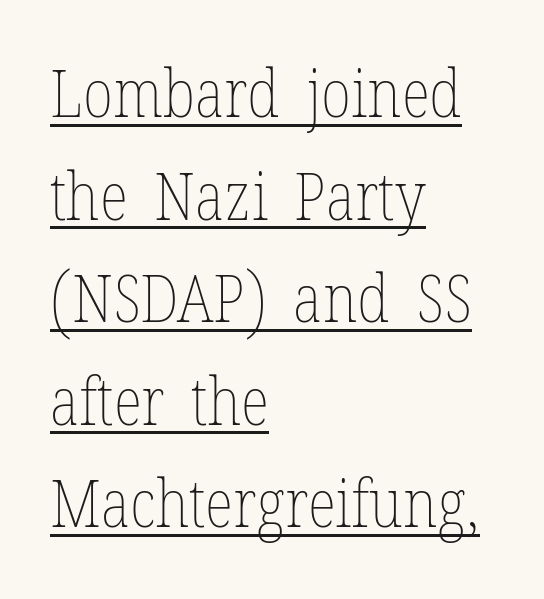
Q: Is the text bold? A: No.
Q: Is the text italic (slanted)? A: No, it is upright.
Q: Is the text underlined? A: Yes.
Q: How is the paragraph aligned? A: Left-aligned.
Q: Is the spacing between letters normal or unusually wide? A: Normal.
Q: Is the spacing between lines tight, normal or loose? A: Normal.
Q: Width (condensed, normal, or wide)? A: Condensed.
Q: Stroke contrast? A: Low.
Q: x-height? A: Medium.
Q: Monospaced? A: No.
